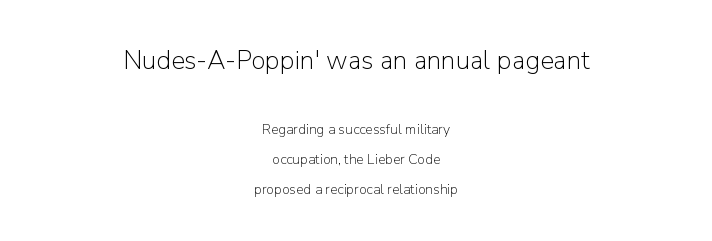
Whoever set this chose breathing room over compactness in the vertical rhythm. Leftover space on each line is divided equally before and after the words. The type is set solid horizontally, with unmodified tracking. Caption: face not bold, strokes unweighted. Bigger letters appear in the top chunk; the bottom chunk is reduced.
